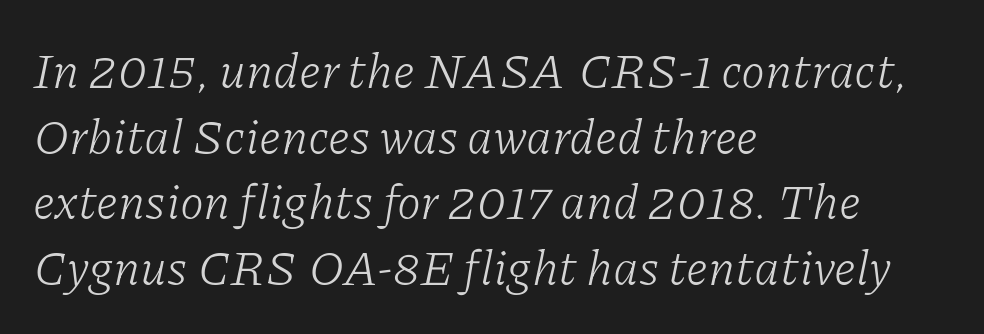
One glance says typical: line gaps are just what's usual. This sample has the flowing, uneven cadence of proportional lettering. Characters are canted at an angle relative to the baseline's perpendicular. The font family rendered here belongs to the serif group.
